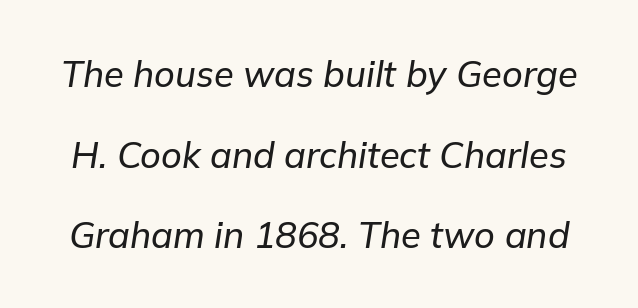
{"italic": "yes", "lean": "right", "slant_degrees": 9, "width": "normal", "stroke_contrast": "low", "x_height": "medium", "monospaced": "no", "underline": "no", "line_spacing": "loose", "line_spacing_ratio": 2.24, "letter_spacing": "normal", "letter_spacing_em": 0.0, "glyph_px": 36}
